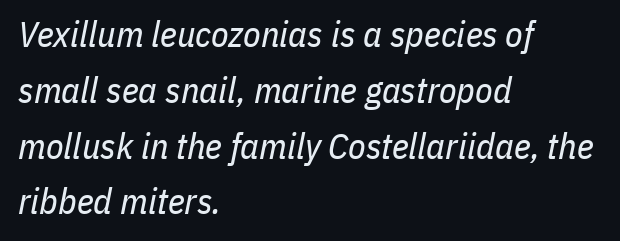
Q: Is the text bold? A: No.
Q: Is the text italic (slanted)? A: Yes, it leans right by about 11 degrees.
Q: Is the text underlined? A: No.
Q: How is the paragraph aligned? A: Left-aligned.
Q: Is the spacing between letters normal or unusually wide? A: Normal.
Q: Is the spacing between lines tight, normal or loose? A: Normal.
Q: Width (condensed, normal, or wide)? A: Condensed.
Q: Stroke contrast? A: Low.
Q: x-height? A: Medium.
Q: Monospaced? A: No.
